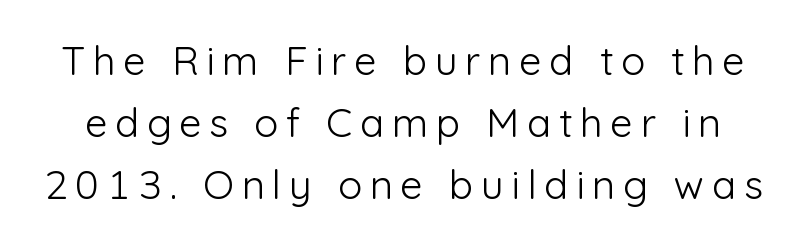
Q: Is the text bold? A: No.
Q: Is the text italic (slanted)? A: No, it is upright.
Q: Is the typeface a serif or a sans-serif typeface? A: Sans-serif.
Q: Is the text underlined? A: No.
Q: Is the spacing between lines tight, normal or loose? A: Normal.
Q: Width (condensed, normal, or wide)? A: Normal.
Q: Stroke contrast? A: Low.
Q: x-height? A: Medium.
Q: Monospaced? A: No.
